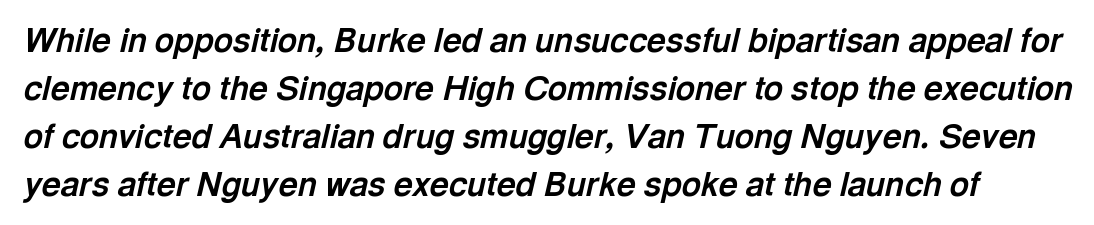
Q: Is the text bold? A: Yes.
Q: Is the text italic (slanted)? A: Yes, it leans right by about 13 degrees.
Q: Is the text underlined? A: No.
Q: Is the spacing between letters normal or unusually wide? A: Normal.
Q: Is the spacing between lines tight, normal or loose? A: Normal.
Q: Width (condensed, normal, or wide)? A: Normal.
Q: x-height? A: Medium.
Q: Monospaced? A: No.
